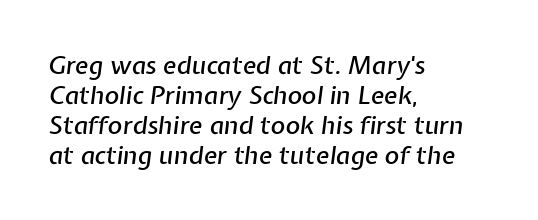
Q: Is the text italic (slanted)? A: Yes, it leans right by about 7 degrees.
Q: Is the text underlined? A: No.
Q: How is the paragraph aligned? A: Left-aligned.
Q: Is the spacing between letters normal or unusually wide? A: Normal.
